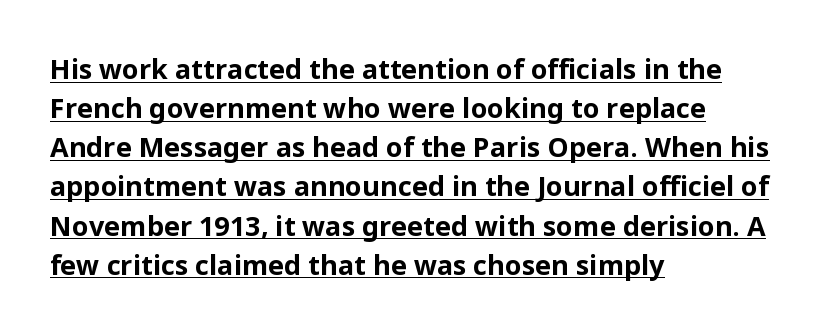
{"italic": "no", "bold": "yes", "underline": "yes", "align": "left", "line_spacing": "normal", "line_spacing_ratio": 1.45, "letter_spacing": "normal", "letter_spacing_em": 0.0, "glyph_px": 27}
